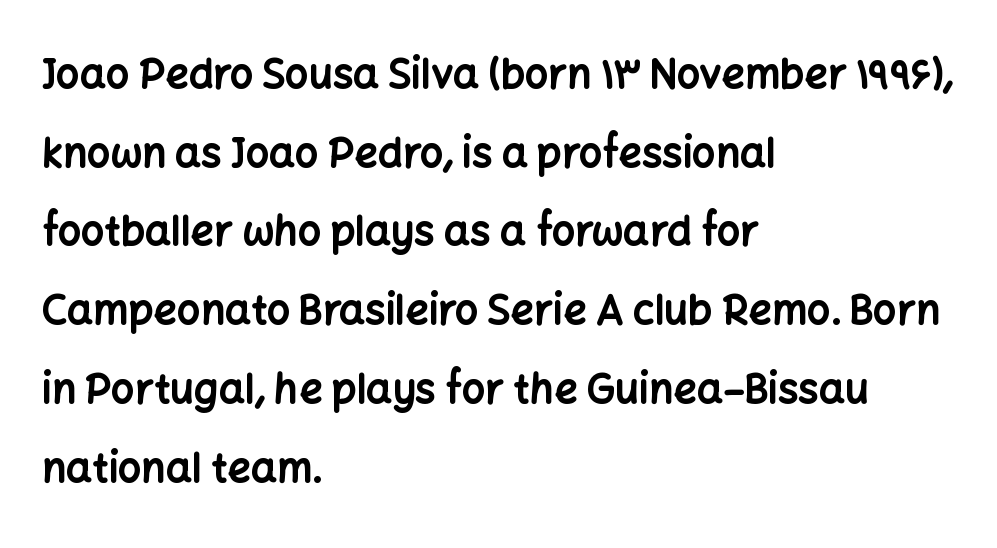
These words are printed bold, with thick strokes throughout. Nothing sits at the stroke ends, so this counts as sans-serif. Students, observe: this is what heavily led, spacious text looks like. This rendering features lettering with no underline. Does the lettering tilt? It doesn't — this is upright.
